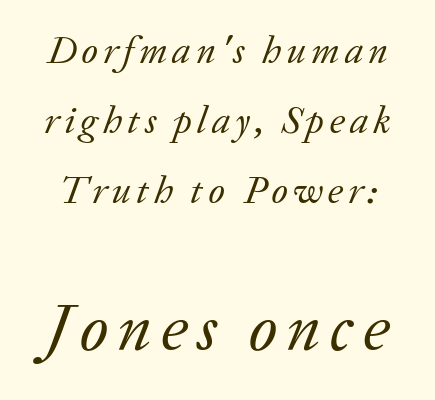
{"serif": "yes", "italic": "yes", "lean": "right", "slant_degrees": 20, "bold": "no", "weight": "regular", "width": "normal", "stroke_contrast": "low", "x_height": "medium", "monospaced": "no", "underline": "no", "line_spacing_ratio": 1.8, "larger_block": "second", "size_ratio": 1.74, "glyph_px": 68}
